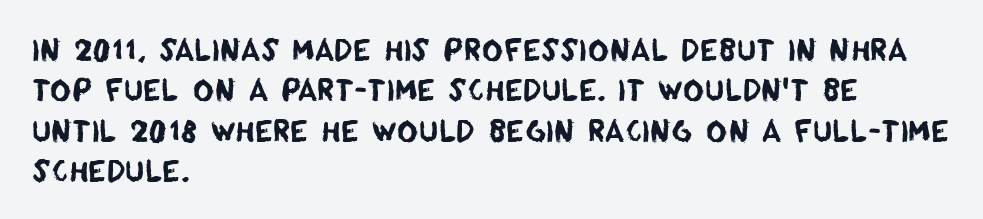
Q: Is the typeface a serif or a sans-serif typeface? A: Sans-serif.
Q: Is the text underlined? A: No.
Q: How is the paragraph aligned? A: Left-aligned.
Q: Is the spacing between letters normal or unusually wide? A: Normal.
Q: Is the spacing between lines tight, normal or loose? A: Normal.
Q: Width (condensed, normal, or wide)? A: Normal.
Q: Stroke contrast? A: Low.
Q: x-height? A: Large.
Q: Monospaced? A: No.
